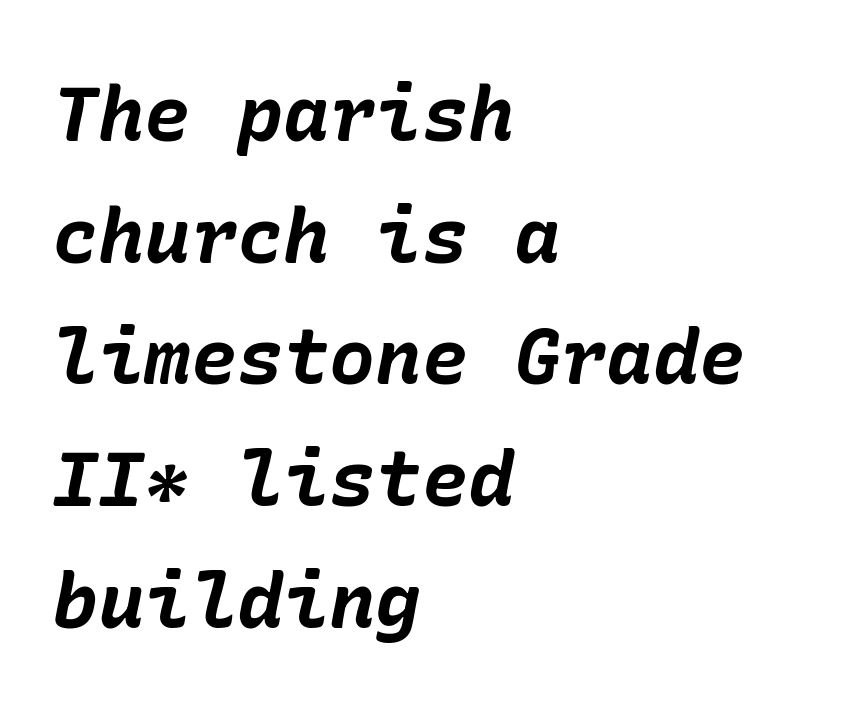
{"italic": "yes", "lean": "right", "slant_degrees": 10, "bold": "yes", "weight": "bold", "width": "normal", "stroke_contrast": "low", "x_height": "medium", "underline": "no", "align": "left", "line_spacing": "normal", "line_spacing_ratio": 1.58, "letter_spacing": "normal", "letter_spacing_em": 0.0, "glyph_px": 77}
